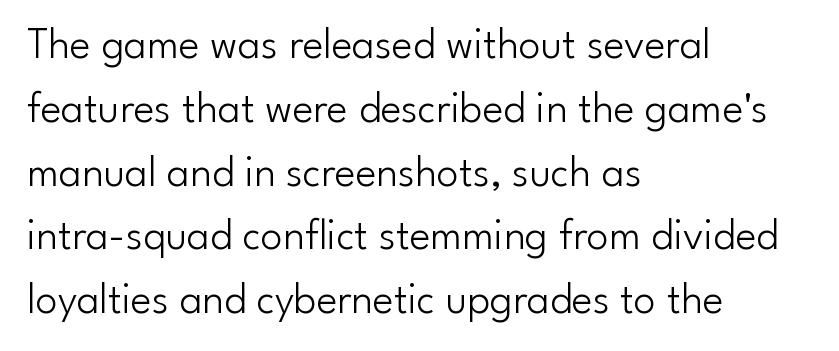
Q: Is the text bold? A: No.
Q: Is the text italic (slanted)? A: No, it is upright.
Q: Is the typeface a serif or a sans-serif typeface? A: Sans-serif.
Q: Is the text underlined? A: No.
Q: How is the paragraph aligned? A: Left-aligned.
Q: Is the spacing between letters normal or unusually wide? A: Normal.
Q: Is the spacing between lines tight, normal or loose? A: Normal.
Q: Width (condensed, normal, or wide)? A: Normal.
Q: Stroke contrast? A: Low.
Q: x-height? A: Small.
Q: Monospaced? A: No.
